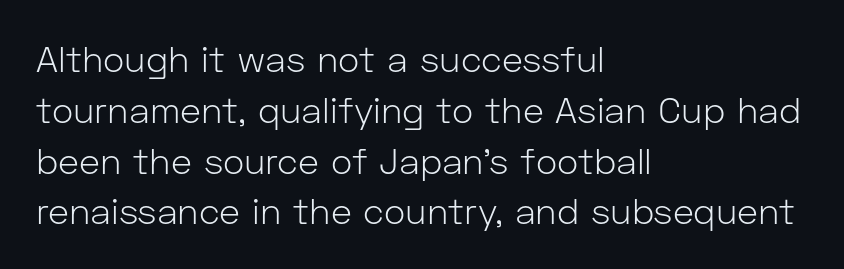
Descenders hang freely into open space. Horizontal alignment here is leftward, the default for most running prose. Ink coverage per letter is moderate at most. The letters stand upright; this is a roman face. Is there much room between lines? A standard amount, neither cramped nor airy. Characters follow at the spacing the type designer built in.
